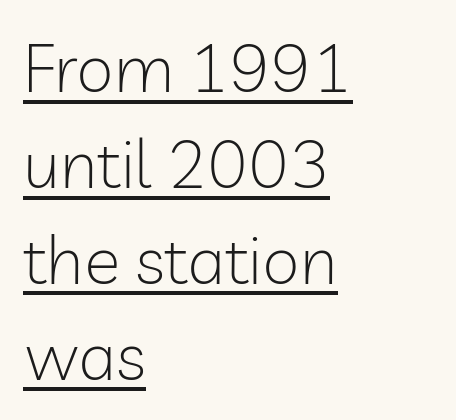
{"serif": "no", "italic": "no", "bold": "no", "weight": "light", "width": "normal", "stroke_contrast": "low", "x_height": "medium", "monospaced": "no", "underline": "yes", "align": "left", "line_spacing": "normal", "line_spacing_ratio": 1.41, "letter_spacing": "normal", "letter_spacing_em": 0.0, "glyph_px": 68}
